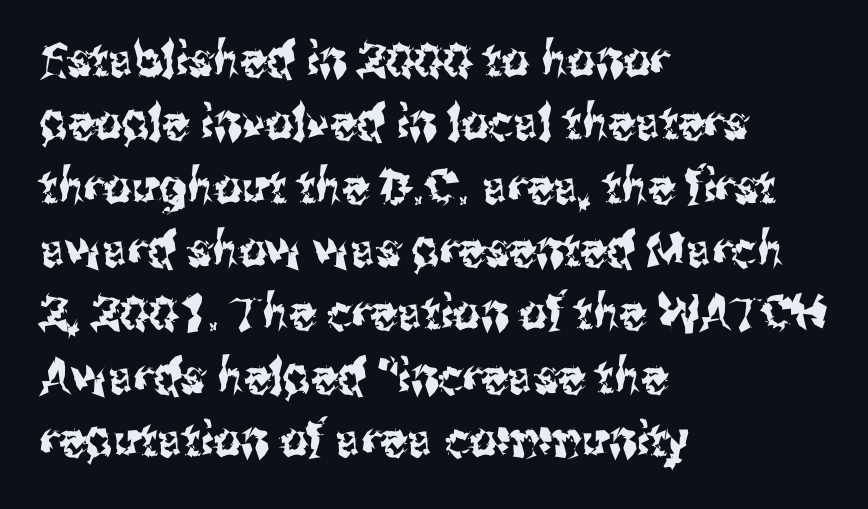
Q: Is the text italic (slanted)? A: No, it is upright.
Q: Is the typeface a serif or a sans-serif typeface? A: Sans-serif.
Q: Is the text underlined? A: No.
Q: How is the paragraph aligned? A: Left-aligned.
Q: Is the spacing between letters normal or unusually wide? A: Normal.
Q: Is the spacing between lines tight, normal or loose? A: Normal.
Q: Width (condensed, normal, or wide)? A: Condensed.
Q: Stroke contrast? A: Medium.
Q: x-height? A: Medium.
Q: Monospaced? A: No.
